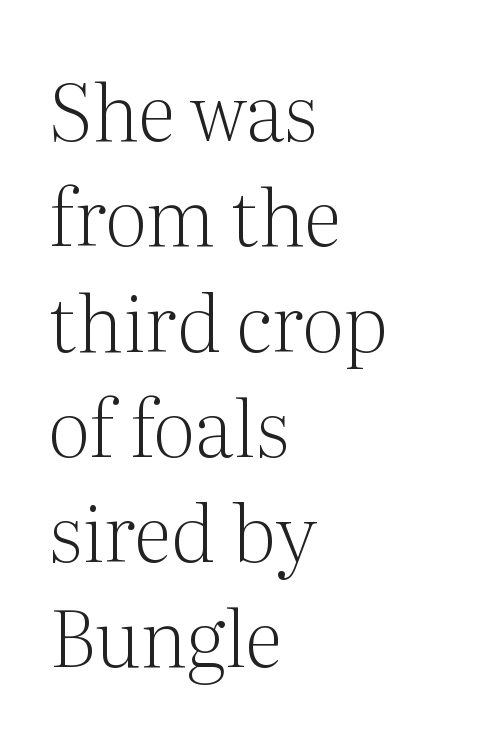
This sample keeps an unexceptional amount of space between lines. No letter is thick-stroked: the sample isn't bold. Compared with typical body copy, the letter spacing here is the same. Which margin do the lines hug? The left one — the right edge is uneven. No word sits above an underline.
